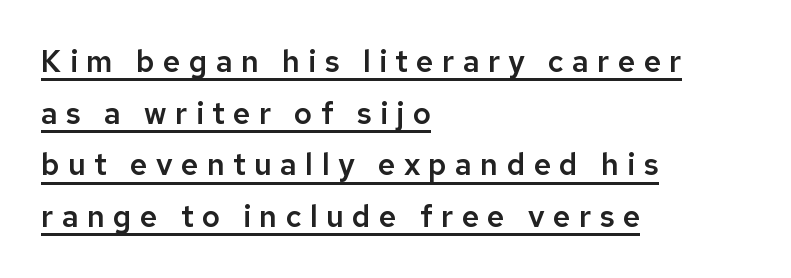
Q: Is the text italic (slanted)? A: No, it is upright.
Q: Is the typeface a serif or a sans-serif typeface? A: Sans-serif.
Q: Is the text underlined? A: Yes.
Q: How is the paragraph aligned? A: Left-aligned.
Q: Is the spacing between letters normal or unusually wide? A: Unusually wide.
Q: Width (condensed, normal, or wide)? A: Normal.
Q: Stroke contrast? A: Low.
Q: x-height? A: Medium.
Q: Monospaced? A: No.
